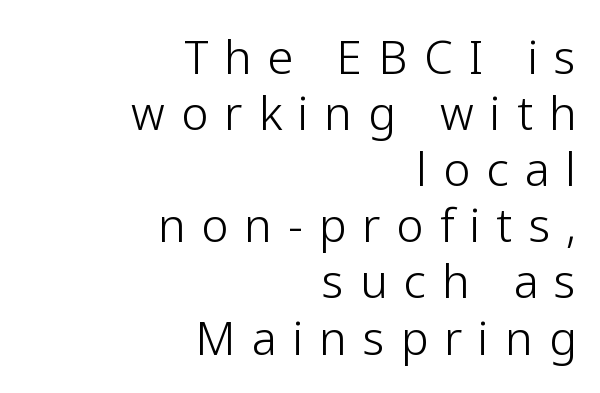
The rag falls on the left side of this text block. The face used here is a sans, in the tradition of grotesques and geometrics. The rendering uses natural spacing where letterforms have individual widths. Each word looks stretched out because of the extra space between its letters.
